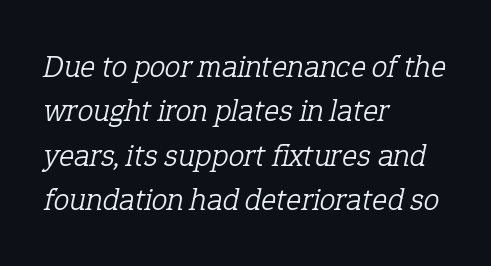
{"serif": "yes", "italic": "yes", "lean": "right", "slant_degrees": 12, "bold": "no", "weight": "light", "width": "normal", "stroke_contrast": "low", "x_height": "medium", "monospaced": "no", "underline": "no", "align": "left", "line_spacing": "normal", "line_spacing_ratio": 1.39, "letter_spacing": "normal", "letter_spacing_em": 0.0, "glyph_px": 32}
